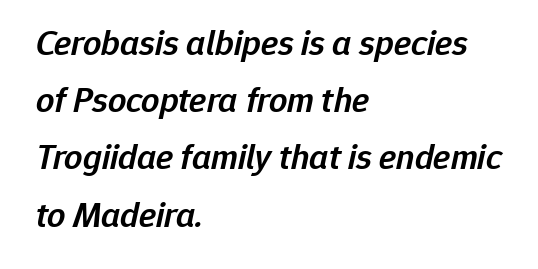
The image shows 36 px semibold type, italic (leaning right); set left-aligned, normal line spacing (1.59x), normal letter spacing, not underlined; low stroke contrast and a medium x-height.
